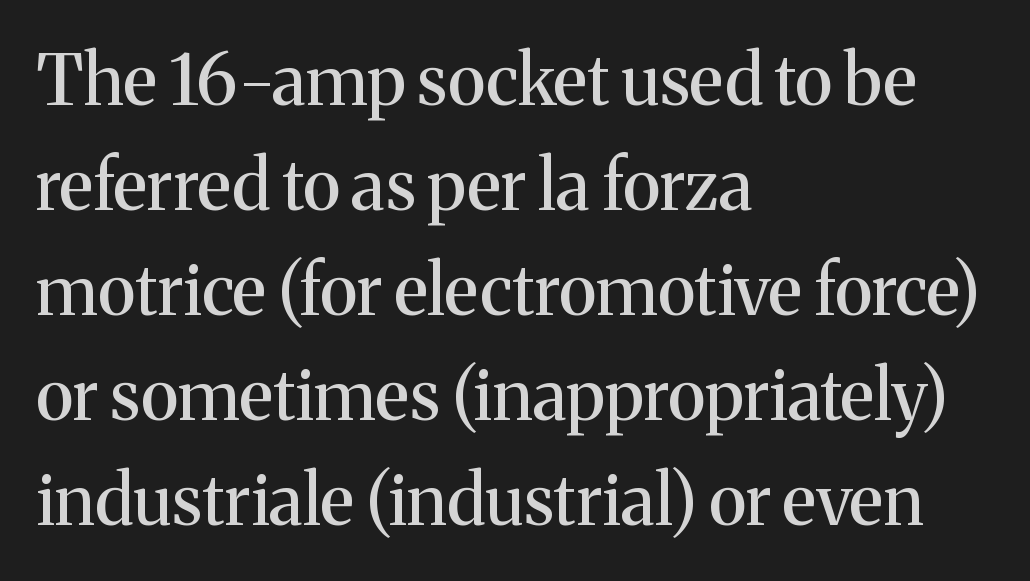
Is there any slant? The stems are plumb. Regarding leading, the lines here are spaced in the standard way. Caption: standard tracking, unaltered. Think of a printed novel: that variable character pitch is what you see here. The space beneath each line is pristine and unruled.
